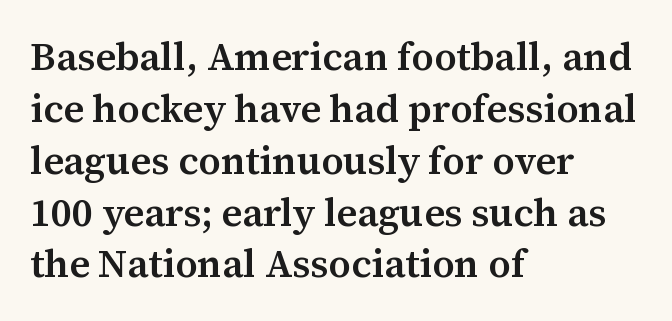
Q: Is the text bold? A: Semi-bold.
Q: Is the text italic (slanted)? A: No, it is upright.
Q: Is the typeface a serif or a sans-serif typeface? A: Serif.
Q: Is the text underlined? A: No.
Q: How is the paragraph aligned? A: Left-aligned.
Q: Is the spacing between letters normal or unusually wide? A: Normal.
Q: Is the spacing between lines tight, normal or loose? A: Normal.
Q: Width (condensed, normal, or wide)? A: Normal.
Q: Stroke contrast? A: Medium.
Q: x-height? A: Medium.
Q: Monospaced? A: No.
